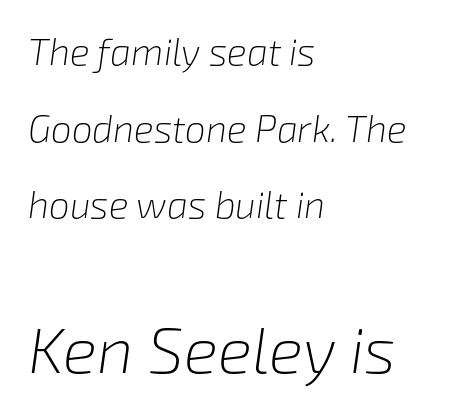
The image shows 64 px light type, italic (leaning right); set left-aligned, loose line spacing (2.07x), normal letter spacing, not underlined; the second (bottom) block is 1.73x larger; low stroke contrast and a medium x-height.
